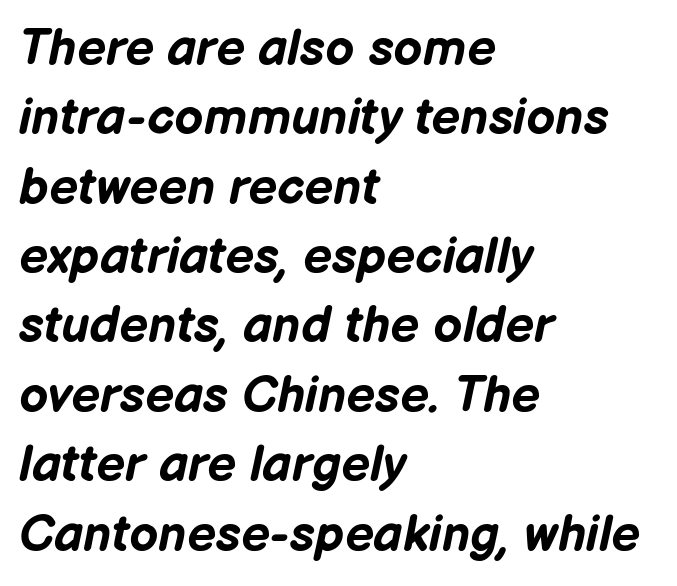
Q: Is the text bold? A: Yes.
Q: Is the text italic (slanted)? A: Yes, it leans right by about 12 degrees.
Q: Is the text underlined? A: No.
Q: How is the paragraph aligned? A: Left-aligned.
Q: Is the spacing between letters normal or unusually wide? A: Normal.
Q: Is the spacing between lines tight, normal or loose? A: Normal.
Q: Width (condensed, normal, or wide)? A: Normal.
Q: Stroke contrast? A: Low.
Q: x-height? A: Medium.
Q: Monospaced? A: No.
